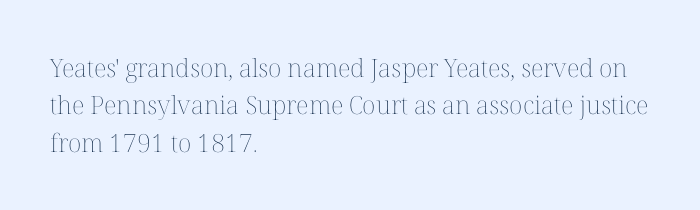
The image shows 25 px text type, upright; set left-aligned, normal line spacing (1.5x), normal letter spacing, not underlined.
